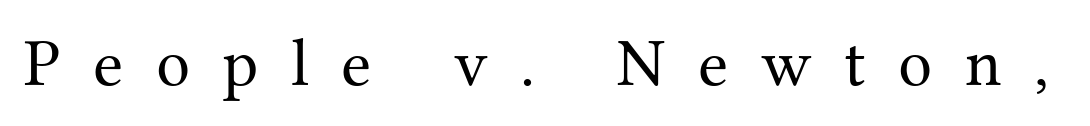
{"serif": "yes", "italic": "no", "bold": "no", "weight": "regular", "width": "normal", "stroke_contrast": "medium", "x_height": "medium", "monospaced": "no", "underline": "no", "letter_spacing": "wide", "letter_spacing_em": 0.48, "glyph_px": 68}
